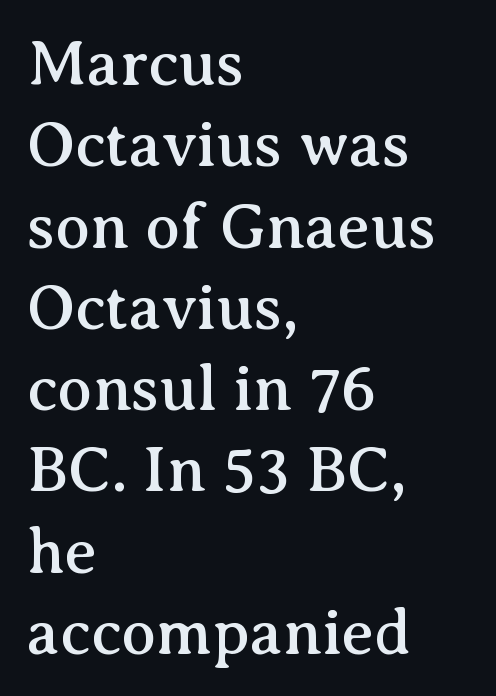
Between one letter and the next there's only the usual sliver of space. Think of a printed novel: that variable character pitch is what you see here. Has an underline been added? It has not. Typographically, this falls in the serif category. The rows are spaced the way most documents space them. A typesetter would mark this as roman, not italic.
